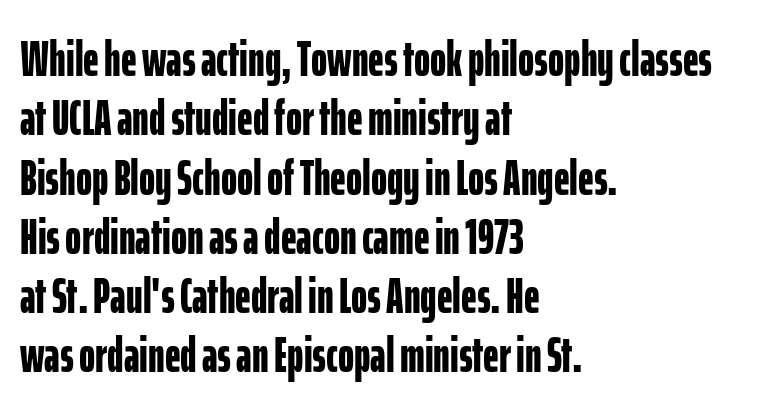
{"serif": "no", "italic": "no", "bold": "yes", "weight": "bold", "width": "condensed", "stroke_contrast": "low", "x_height": "medium", "monospaced": "no", "underline": "no", "align": "left", "line_spacing_ratio": 1.21, "letter_spacing": "normal", "letter_spacing_em": 0.0, "glyph_px": 49}
